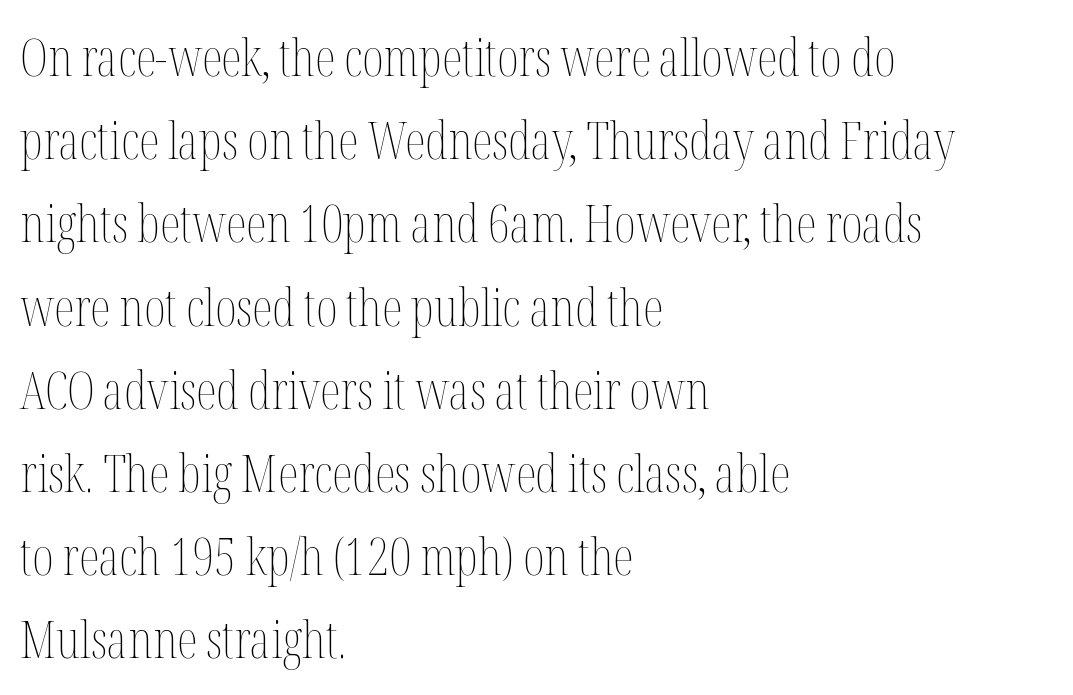
This rendering leaves character spacing at its baseline value. The characters are drawn with everyday or finer stroke widths. Character widths vary here, with narrow letters taking less room than wide ones. This is the regular roman posture of the typeface. Whoever set this chose a conventional vertical rhythm.
